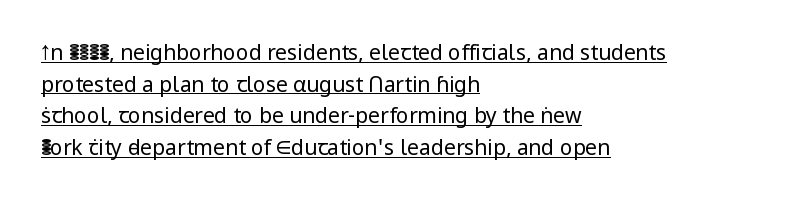
{"italic": "no", "bold": "no", "underline": "yes", "align": "left", "line_spacing": "normal", "line_spacing_ratio": 1.51, "letter_spacing": "normal", "letter_spacing_em": 0.0, "glyph_px": 21}
